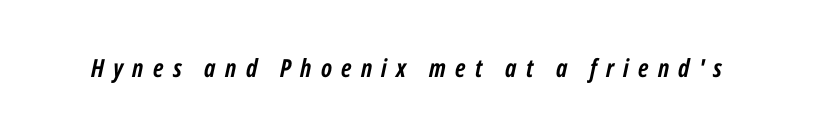
{"italic": "yes", "lean": "right", "slant_degrees": 12, "bold": "yes", "underline": "no", "letter_spacing": "wide", "letter_spacing_em": 0.37, "glyph_px": 25}
